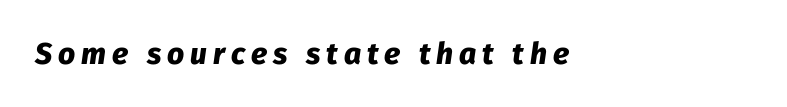
The image shows 30 px heavy type, italic (leaning right); set left-aligned, unusually wide letter spacing (+0.2 em), not underlined; low stroke contrast and a medium x-height.
